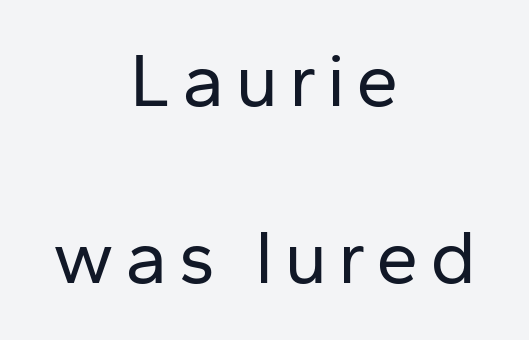
Q: Is the text bold? A: No.
Q: Is the text italic (slanted)? A: No, it is upright.
Q: Is the typeface a serif or a sans-serif typeface? A: Sans-serif.
Q: Is the text underlined? A: No.
Q: How is the paragraph aligned? A: Centered.
Q: Is the spacing between lines tight, normal or loose? A: Loose.
Q: Width (condensed, normal, or wide)? A: Normal.
Q: Stroke contrast? A: Low.
Q: x-height? A: Medium.
Q: Monospaced? A: No.
